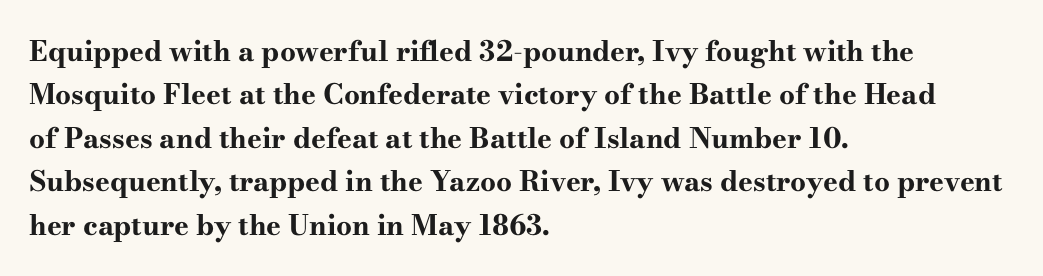
Nothing unusual about the tracking: characters are spaced as the font intends. Caption: multi-line text, flush left, ragged right. The lettering stays uniformly vertical, giving the passage a roman look. The lines sit at an ordinary, default distance from one another. The face used here is proportionally spaced, like ordinary book or web type.
